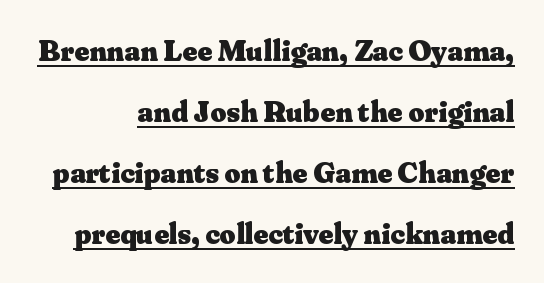
The image shows 31 px heavy serif type, upright; set loose line spacing (1.97x), normal letter spacing, underlined; medium stroke contrast and a small x-height.
